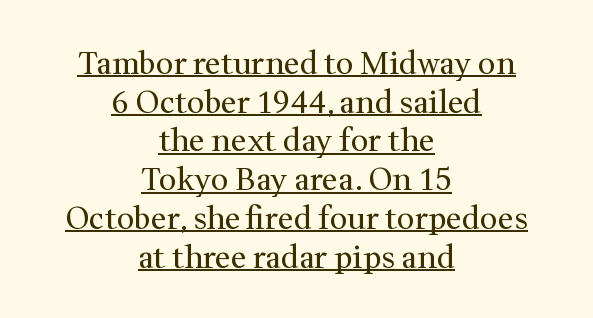
The block of text has a typical density, with ordinary space between rows. When letters stand straight like this, we call the style roman or upright. Each letter's strokes conclude with small projecting serifs. Spacing verdict: proportional, widths tailored to each character.
